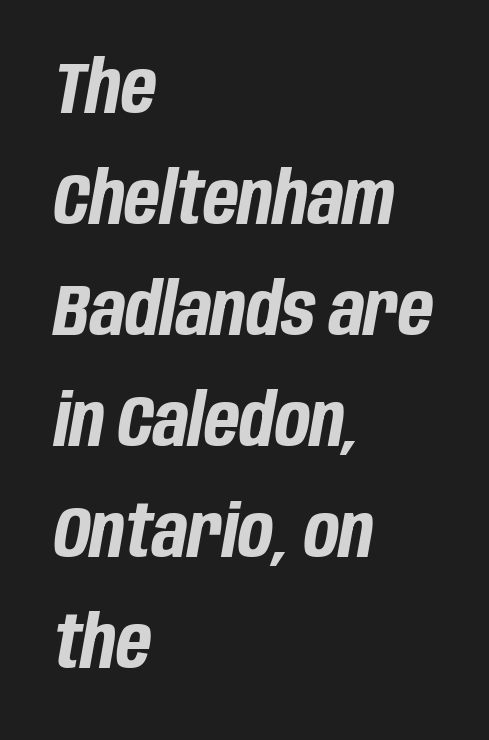
The image shows 73 px bold, condensed type, italic (leaning right); set left-aligned, normal line spacing (1.52x), normal letter spacing, not underlined; low stroke contrast and a large x-height.
